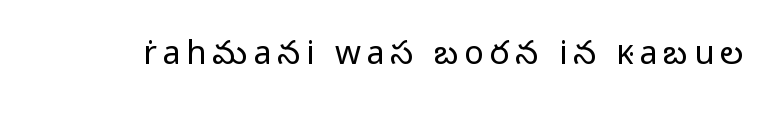
The image shows 33 px light sans-serif type, upright; set not underlined; low stroke contrast and a medium x-height.
